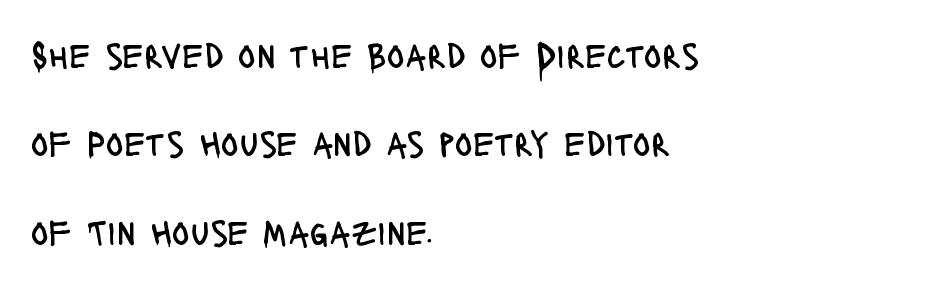
The line-height multiplier appears high, well above default. Do the characters align in a grid? No, the font is proportional. Stems and bowls with no extra thickness — not bold. Tall strokes in this sample are plumb rather than angled.
